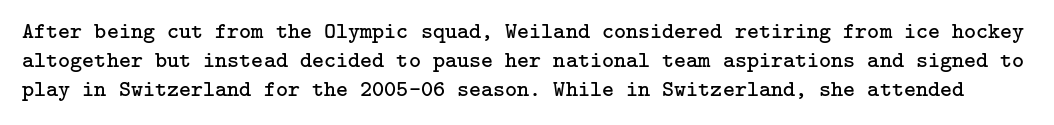
{"italic": "no", "bold": "no", "underline": "no", "line_spacing": "normal", "line_spacing_ratio": 1.27, "letter_spacing": "normal", "letter_spacing_em": 0.0, "glyph_px": 23}
